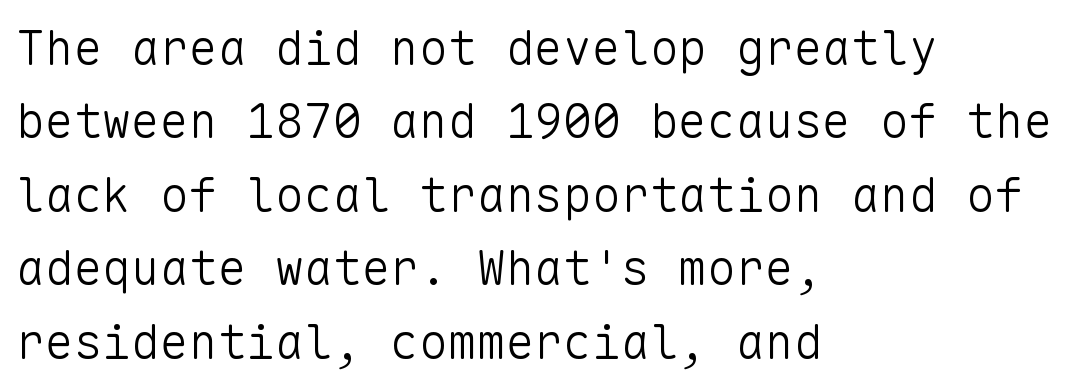
The image shows 48 px light sans-serif type, upright, monospaced; set left-aligned, normal line spacing (1.53x), normal letter spacing, not underlined; low stroke contrast and a medium x-height.
